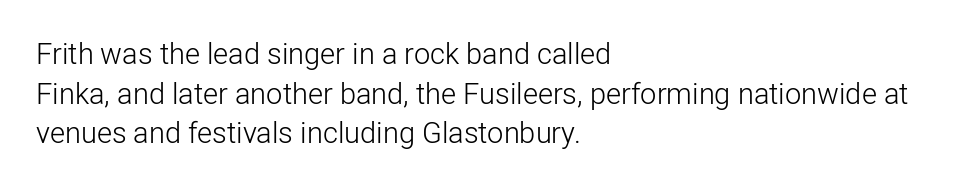
The image shows 29 px light sans-serif type, upright; set left-aligned, normal line spacing (1.37x), normal letter spacing, not underlined; low stroke contrast and a medium x-height.
